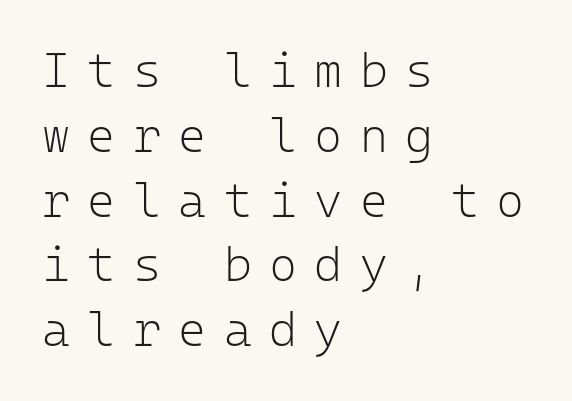
Q: Is the text bold? A: No.
Q: Is the text italic (slanted)? A: No, it is upright.
Q: Is the typeface a serif or a sans-serif typeface? A: Sans-serif.
Q: Is the text underlined? A: No.
Q: How is the paragraph aligned? A: Left-aligned.
Q: Is the spacing between letters normal or unusually wide? A: Unusually wide.
Q: Is the spacing between lines tight, normal or loose? A: Normal.
Q: Width (condensed, normal, or wide)? A: Normal.
Q: Stroke contrast? A: Low.
Q: x-height? A: Medium.
Q: Monospaced? A: Yes.
